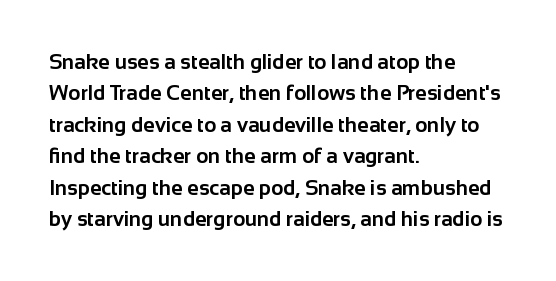
Set as a true bold cut, around the 700 mark. You can tell it's not italic because the verticals are truly vertical. Horizontally, the lines are justified to the leading edge only. Evenly set lines give the paragraph a standard silhouette. Just letters on the line, the space beneath them empty. Compared with typical body copy, the letter spacing here is the same.
